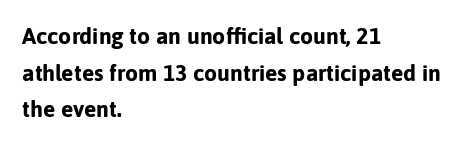
{"italic": "no", "bold": "yes", "underline": "no", "align": "left", "line_spacing": "normal", "line_spacing_ratio": 1.59, "letter_spacing": "normal", "letter_spacing_em": 0.0, "glyph_px": 23}
